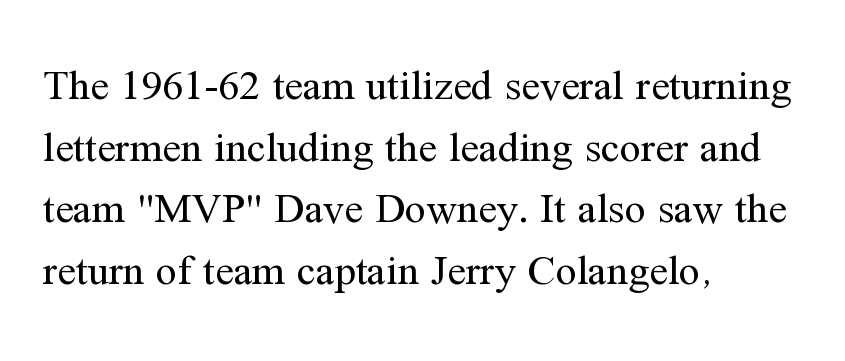
Q: Is the text bold? A: No.
Q: Is the text italic (slanted)? A: No, it is upright.
Q: Is the typeface a serif or a sans-serif typeface? A: Serif.
Q: Is the text underlined? A: No.
Q: How is the paragraph aligned? A: Left-aligned.
Q: Is the spacing between letters normal or unusually wide? A: Normal.
Q: Is the spacing between lines tight, normal or loose? A: Normal.
Q: Width (condensed, normal, or wide)? A: Normal.
Q: Stroke contrast? A: Medium.
Q: x-height? A: Medium.
Q: Monospaced? A: No.
